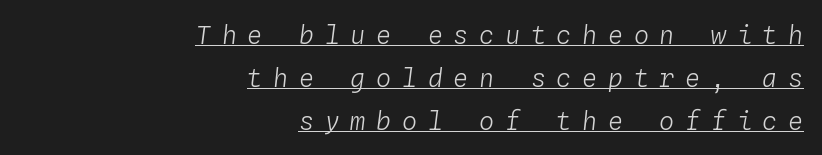
The image shows 25 px text type, italic (leaning right); set right-aligned, line spacing 1.72x, unusually wide letter spacing (+0.43 em), underlined.
